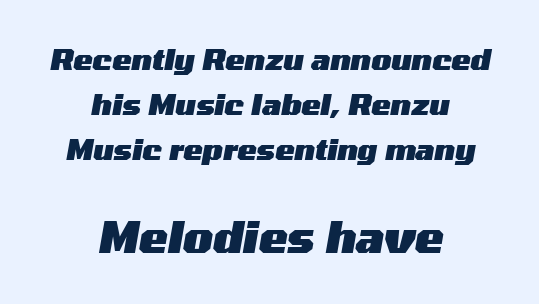
{"italic": "yes", "lean": "right", "slant_degrees": 10, "bold": "yes", "weight": "heavy", "width": "wide", "stroke_contrast": "medium", "x_height": "medium", "monospaced": "no", "underline": "no", "align": "center", "line_spacing": "normal", "line_spacing_ratio": 1.55, "letter_spacing": "normal", "letter_spacing_em": 0.0, "larger_block": "second", "size_ratio": 1.48, "glyph_px": 43}
